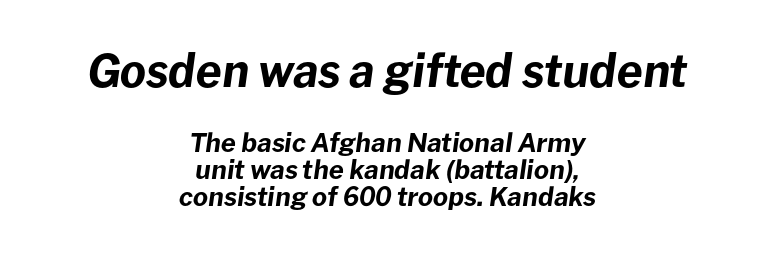
{"italic": "yes", "lean": "right", "slant_degrees": 8, "bold": "yes", "weight": "bold", "width": "normal", "stroke_contrast": "low", "x_height": "medium", "monospaced": "no", "underline": "no", "align": "center", "line_spacing": "tight", "line_spacing_ratio": 1.04, "letter_spacing": "normal", "letter_spacing_em": 0.0, "larger_block": "first", "size_ratio": 1.73, "glyph_px": 45}
